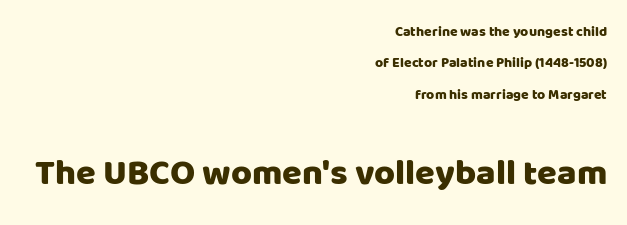
Note: no serifs on the glyphs. Quick note: not italic, upright. Honestly, the letter spacing is just normal — you wouldn't notice it. Students, observe: this is what heavily led, spacious text looks like. Quick note: underline off.
